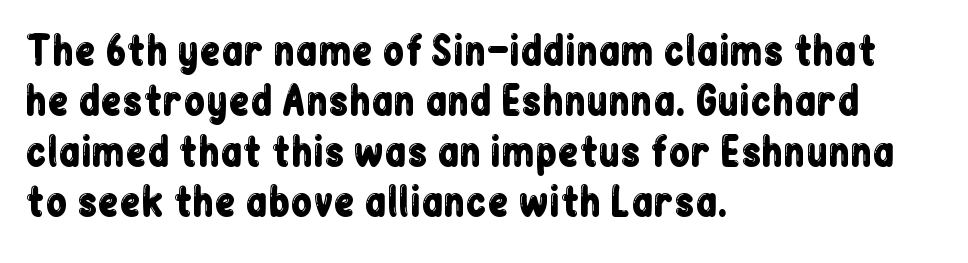
Q: Is the text italic (slanted)? A: No, it is upright.
Q: Is the typeface a serif or a sans-serif typeface? A: Sans-serif.
Q: Is the text underlined? A: No.
Q: How is the paragraph aligned? A: Left-aligned.
Q: Is the spacing between letters normal or unusually wide? A: Normal.
Q: Is the spacing between lines tight, normal or loose? A: Normal.
Q: Width (condensed, normal, or wide)? A: Condensed.
Q: Stroke contrast? A: Low.
Q: x-height? A: Medium.
Q: Monospaced? A: No.
